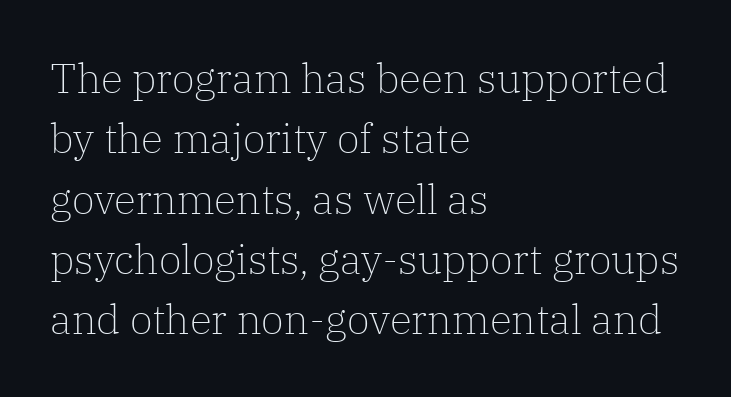
Q: Is the text bold? A: No.
Q: Is the text italic (slanted)? A: No, it is upright.
Q: Is the typeface a serif or a sans-serif typeface? A: Serif.
Q: Is the text underlined? A: No.
Q: How is the paragraph aligned? A: Left-aligned.
Q: Is the spacing between letters normal or unusually wide? A: Normal.
Q: Is the spacing between lines tight, normal or loose? A: Normal.
Q: Width (condensed, normal, or wide)? A: Normal.
Q: Stroke contrast? A: Low.
Q: x-height? A: Medium.
Q: Monospaced? A: No.
